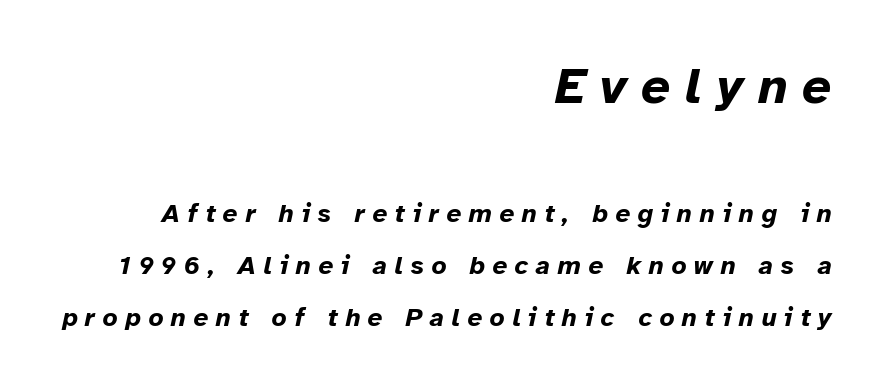
The image shows 51 px bold type, italic (leaning right); set right-aligned, loose line spacing (2.0x), unusually wide letter spacing (+0.29 em), not underlined; the first (top) block is 1.96x larger; low stroke contrast and a medium x-height.
